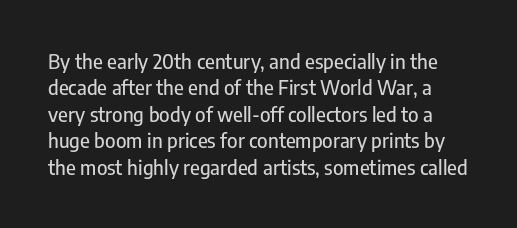
The image shows 20 px text type, upright; set normal line spacing (1.32x), normal letter spacing, not underlined.
